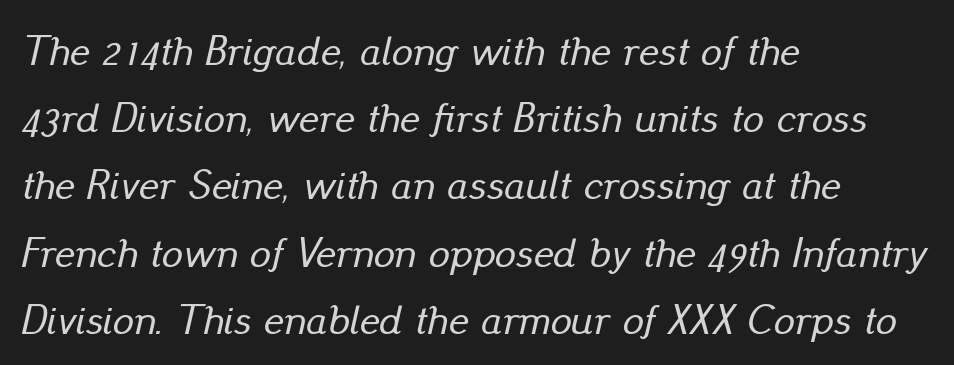
The image shows 42 px text type, italic (leaning right); set left-aligned, normal line spacing (1.6x), normal letter spacing, not underlined; low stroke contrast and a small x-height.
